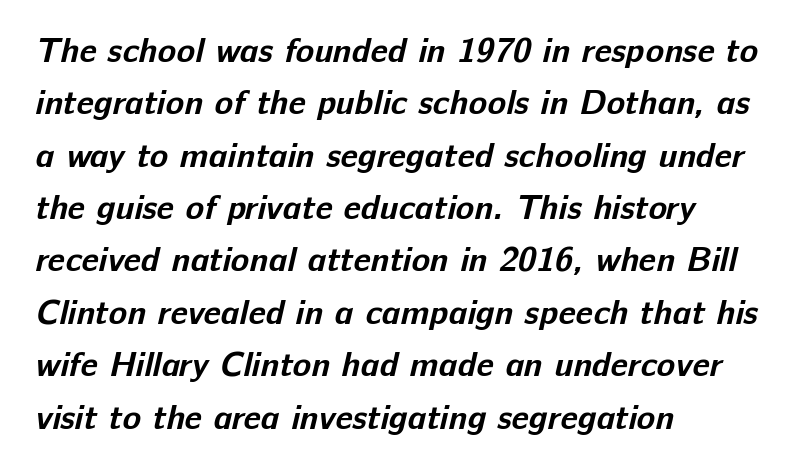
Every letter is thick-stroked: bold, no question. In terms of letterform style, serifs are entirely absent. Baseline-to-baseline distance is the conventional proportion of letter height. Unmarked baselines from the first word to the last. Each word holds together tightly as a unit, with standard inter-letter gaps. The text block is weighted toward the left margin, trailing off unevenly rightward.
